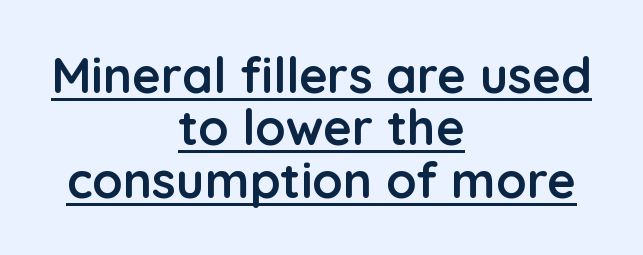
The image shows 49 px semibold sans-serif type, upright; set centered, tight line spacing (1.07x), normal letter spacing, underlined; low stroke contrast and a medium x-height.
